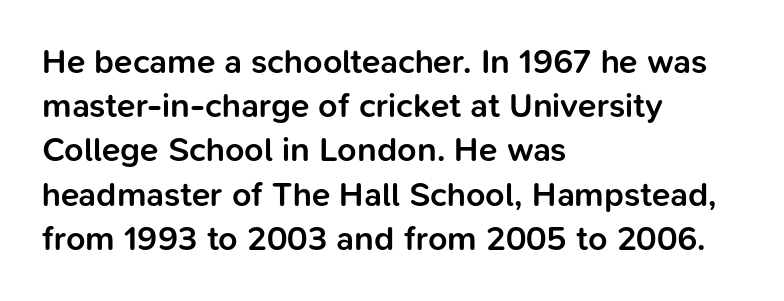
These lines are rendered in a variable-pitch font. If you drew a ruler down the left edge, every line would touch it. Glyph-to-glyph distance matches everyday printed text. Do the letters lean? They stand straight. Each new line begins a customary step beneath the previous one. Words float on clear page, feet unadorned.
